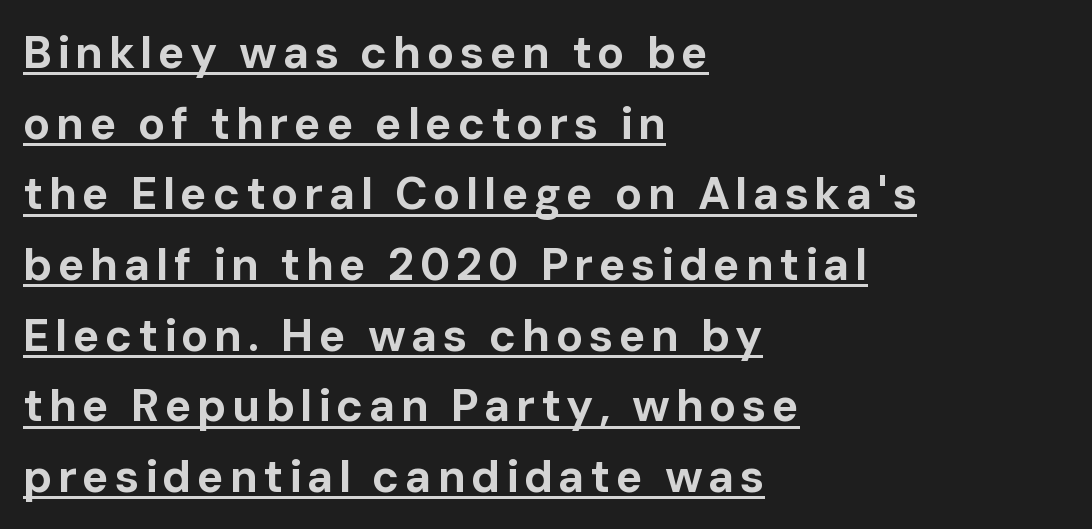
Q: Is the text bold? A: Yes.
Q: Is the text italic (slanted)? A: No, it is upright.
Q: Is the typeface a serif or a sans-serif typeface? A: Sans-serif.
Q: Is the text underlined? A: Yes.
Q: How is the paragraph aligned? A: Left-aligned.
Q: Is the spacing between lines tight, normal or loose? A: Normal.
Q: Width (condensed, normal, or wide)? A: Normal.
Q: Stroke contrast? A: Low.
Q: x-height? A: Medium.
Q: Monospaced? A: No.
